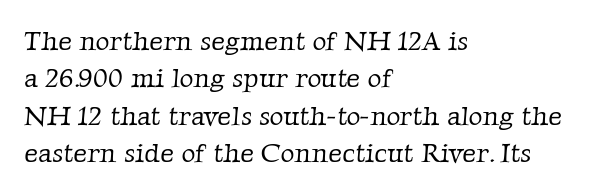
Q: Is the text bold? A: No.
Q: Is the text underlined? A: No.
Q: How is the paragraph aligned? A: Left-aligned.
Q: Is the spacing between letters normal or unusually wide? A: Normal.
Q: Is the spacing between lines tight, normal or loose? A: Normal.
